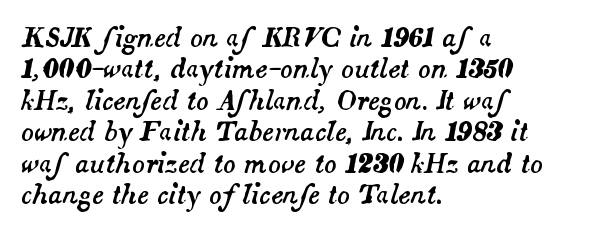
Q: Is the text italic (slanted)? A: Yes, it leans right by about 14 degrees.
Q: Is the text underlined? A: No.
Q: How is the paragraph aligned? A: Left-aligned.
Q: Is the spacing between letters normal or unusually wide? A: Normal.
